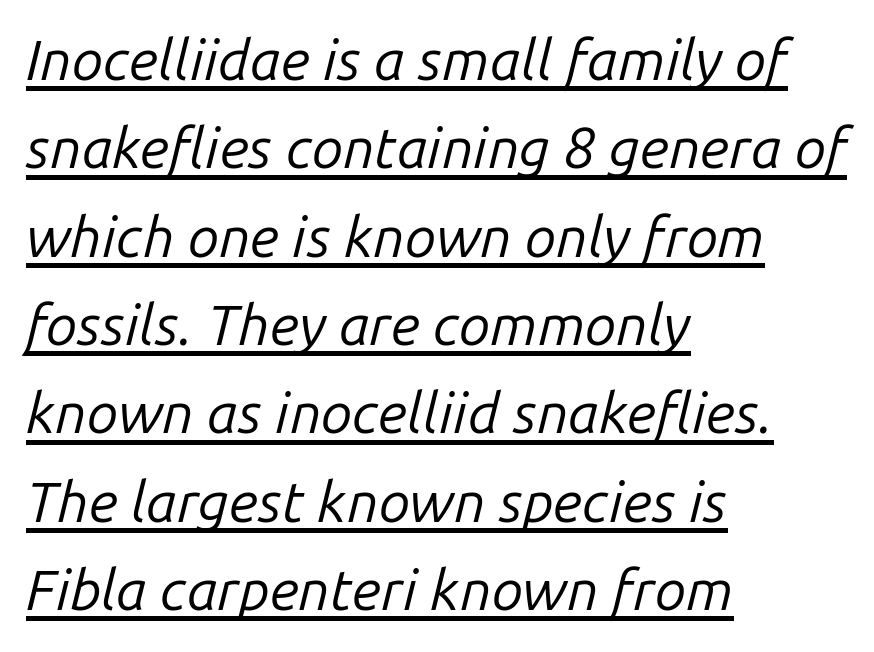
{"italic": "yes", "lean": "right", "slant_degrees": 14, "bold": "no", "weight": "regular", "width": "normal", "stroke_contrast": "low", "x_height": "medium", "monospaced": "no", "underline": "yes", "align": "left", "line_spacing": "normal", "line_spacing_ratio": 1.55, "letter_spacing": "normal", "letter_spacing_em": 0.0, "glyph_px": 57}
